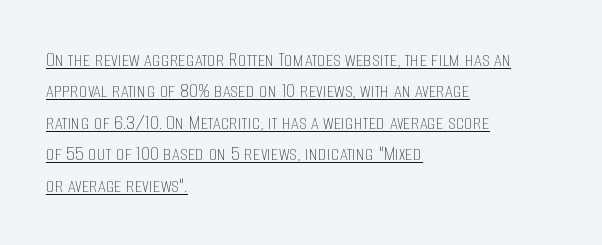
The weight would be labelled regular, book, light, or lighter still. Looks like someone drew a line under every word here. Line beginnings align vertically; line endings do not. This is roman type, the default non-slanted kind.
